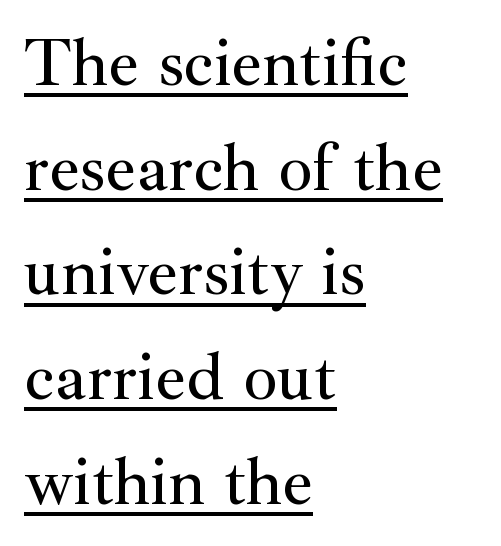
You can tell it's not italic because the verticals are truly vertical. Layout note: lines flush left. This sample carries an underscore along the baseline area. The passage shown is typed in a proportional face where columns would drift. The face used here is seriffed, in the tradition of book romans.
